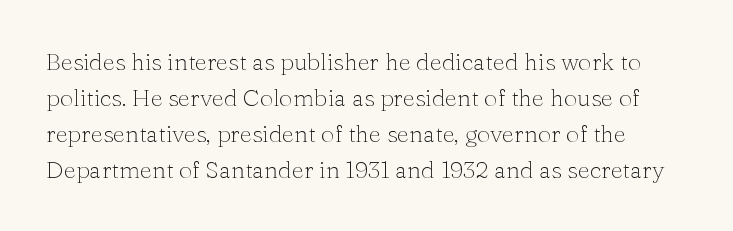
{"italic": "no", "bold": "no", "underline": "no", "line_spacing": "normal", "line_spacing_ratio": 1.5, "letter_spacing": "normal", "letter_spacing_em": 0.0, "glyph_px": 24}
